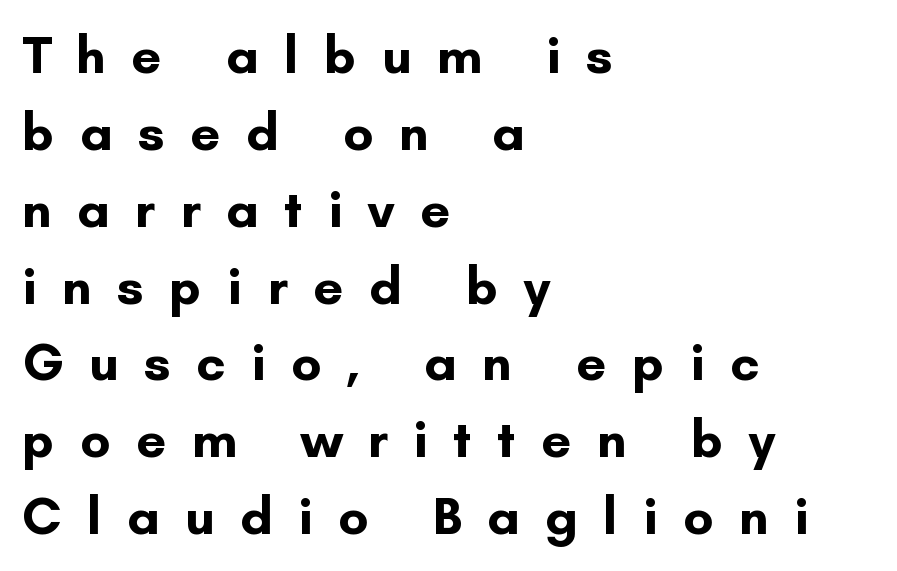
The image shows 53 px bold sans-serif type, upright; set left-aligned, normal line spacing (1.45x), unusually wide letter spacing (+0.48 em), not underlined; low stroke contrast and a small x-height.
